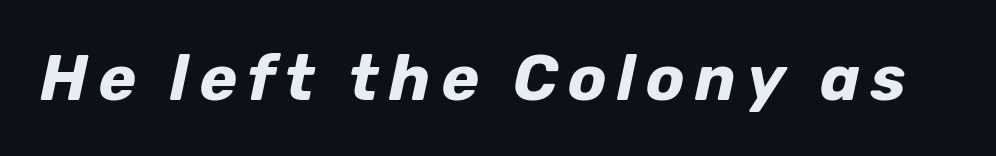
{"italic": "yes", "lean": "right", "slant_degrees": 12, "bold": "yes", "weight": "bold", "width": "normal", "stroke_contrast": "low", "x_height": "medium", "monospaced": "no", "underline": "no", "glyph_px": 64}
